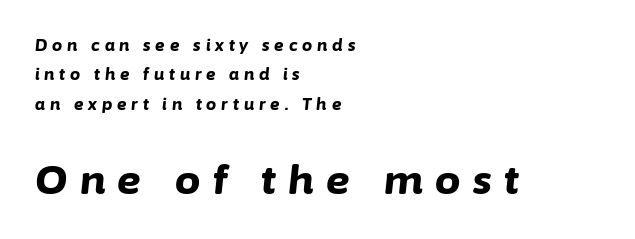
Q: Is the text bold? A: Yes.
Q: Is the text italic (slanted)? A: Yes, it leans right by about 6 degrees.
Q: Is the text underlined? A: No.
Q: How is the paragraph aligned? A: Left-aligned.
Q: Is the spacing between letters normal or unusually wide? A: Unusually wide.
Q: Which block of text is set in a larger size, the first (top) or the second (bottom)? A: The second (bottom) one.
Q: Width (condensed, normal, or wide)? A: Normal.
Q: Stroke contrast? A: Low.
Q: x-height? A: Medium.
Q: Monospaced? A: No.
